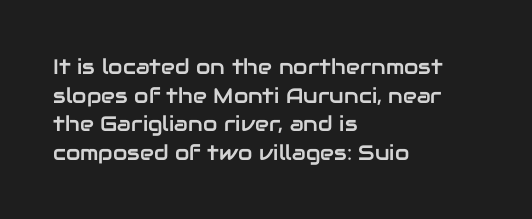
Q: Is the text italic (slanted)? A: No, it is upright.
Q: Is the text underlined? A: No.
Q: How is the paragraph aligned? A: Left-aligned.
Q: Is the spacing between letters normal or unusually wide? A: Normal.
Q: Is the spacing between lines tight, normal or loose? A: Normal.
